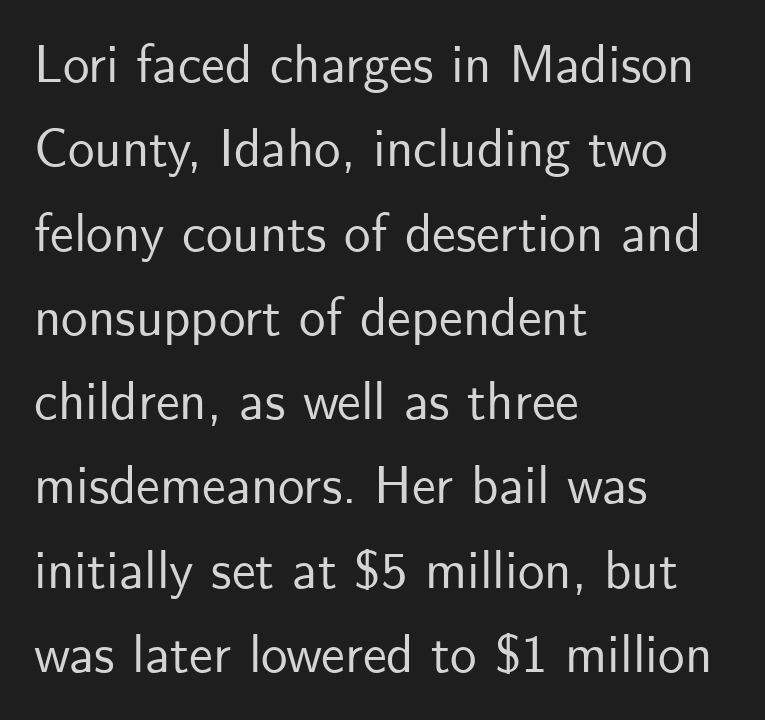
Underlining? Definitely not there. This sample uses a sans-serif face. The passage shown has conventional tracking throughout. The rendering anchors every line to the left-hand side. Do the letters lean? They stand straight. A typesetter would call this proportional, since set widths differ per character.
